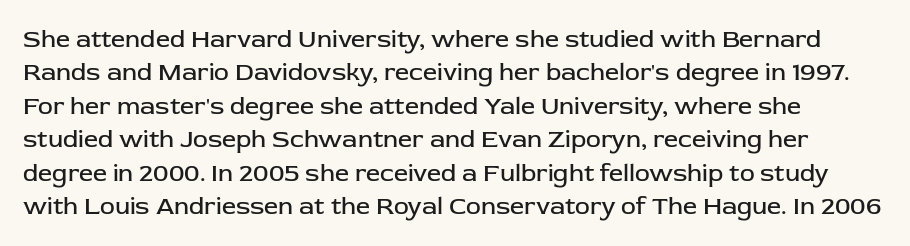
Q: Is the text bold? A: No.
Q: Is the text italic (slanted)? A: No, it is upright.
Q: Is the text underlined? A: No.
Q: Is the spacing between letters normal or unusually wide? A: Normal.
Q: Is the spacing between lines tight, normal or loose? A: Normal.
